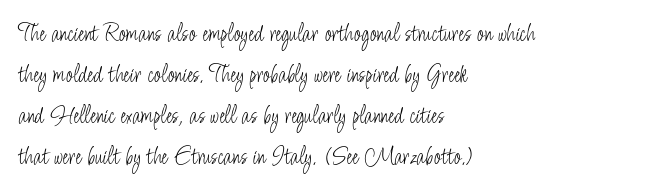
{"bold": "no", "underline": "no", "align": "left", "line_spacing": "normal", "line_spacing_ratio": 1.58, "letter_spacing": "normal", "letter_spacing_em": 0.0, "glyph_px": 26}
